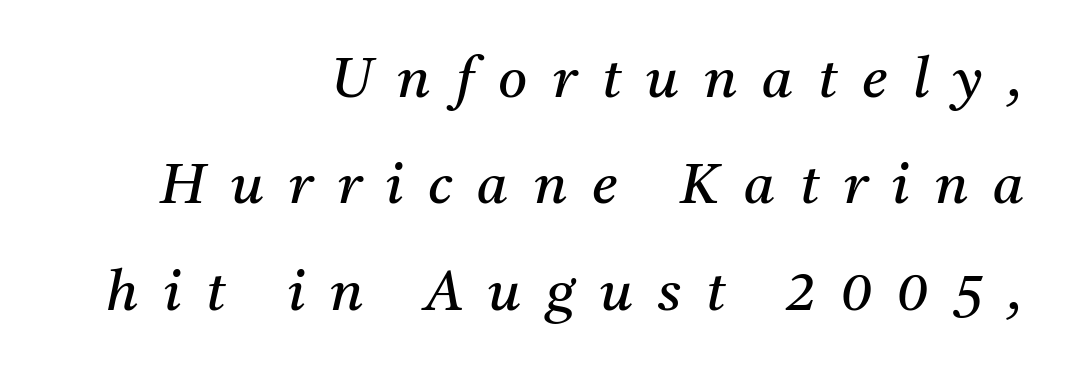
Q: Is the text bold? A: No.
Q: Is the text italic (slanted)? A: Yes, it leans right by about 11 degrees.
Q: Is the typeface a serif or a sans-serif typeface? A: Serif.
Q: Is the text underlined? A: No.
Q: How is the paragraph aligned? A: Right-aligned.
Q: Is the spacing between letters normal or unusually wide? A: Unusually wide.
Q: Is the spacing between lines tight, normal or loose? A: Loose.
Q: Width (condensed, normal, or wide)? A: Normal.
Q: Stroke contrast? A: Medium.
Q: x-height? A: Medium.
Q: Monospaced? A: No.
